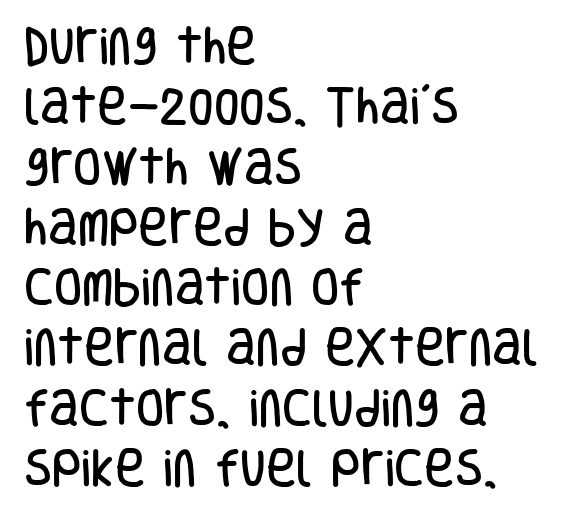
Horizontally, the lines are justified to the leading edge only. Every stem runs plumb, perpendicular to the baseline. Horizontal bands of white between lines are of average thickness. Note the varied advance widths — an 'i' is clearly narrower than an 'm'. There is no visible air inserted between adjacent glyphs.
